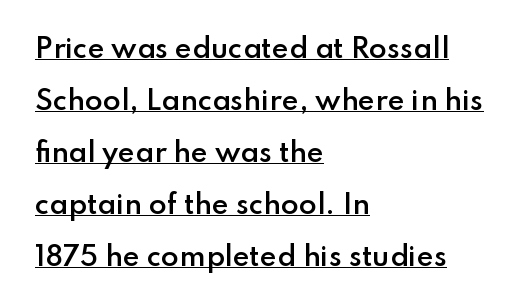
{"italic": "no", "bold": "semi", "underline": "yes", "align": "left", "line_spacing": "loose", "line_spacing_ratio": 2.0, "letter_spacing": "normal", "letter_spacing_em": 0.0, "glyph_px": 26}
